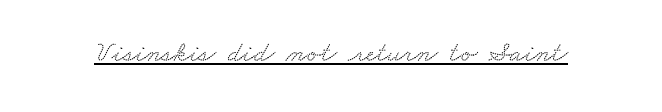
In terms of letterspacing, this is plain default setting. To sum up the face: it has serifs. Does a line run under the words? Yes, clearly. Character widths vary here, with narrow letters taking less room than wide ones.
